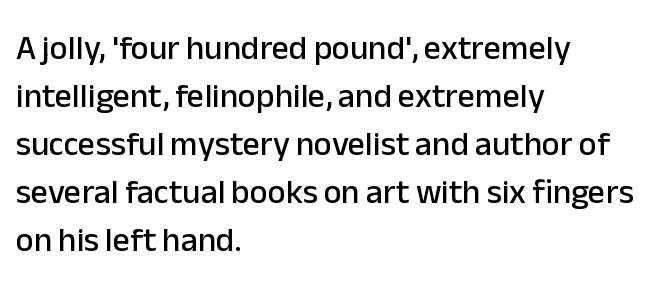
{"serif": "no", "italic": "no", "width": "normal", "stroke_contrast": "low", "x_height": "medium", "monospaced": "no", "underline": "no", "align": "left", "line_spacing": "normal", "line_spacing_ratio": 1.41, "letter_spacing": "normal", "letter_spacing_em": 0.0, "glyph_px": 34}
